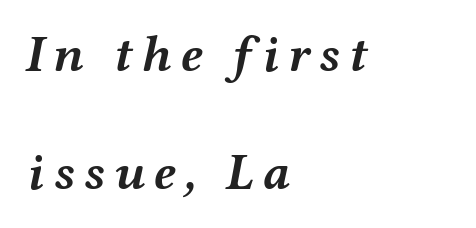
The image shows 51 px semibold, wide type, italic (leaning right); set left-aligned, loose line spacing (2.32x), not underlined; medium stroke contrast and a medium x-height.
